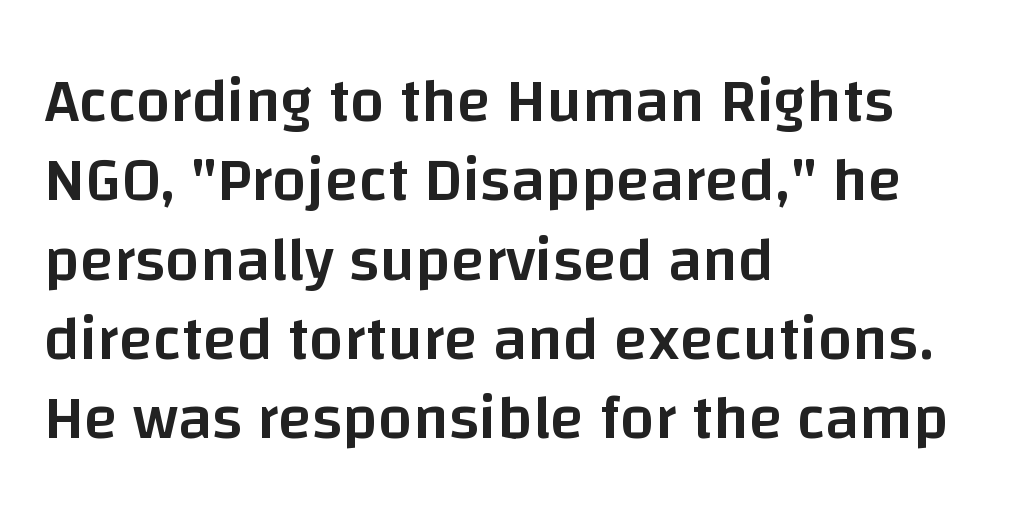
Q: Is the text bold? A: Semi-bold.
Q: Is the text italic (slanted)? A: No, it is upright.
Q: Is the typeface a serif or a sans-serif typeface? A: Sans-serif.
Q: Is the text underlined? A: No.
Q: How is the paragraph aligned? A: Left-aligned.
Q: Is the spacing between letters normal or unusually wide? A: Normal.
Q: Is the spacing between lines tight, normal or loose? A: Normal.
Q: Width (condensed, normal, or wide)? A: Normal.
Q: Stroke contrast? A: Low.
Q: x-height? A: Large.
Q: Monospaced? A: No.
